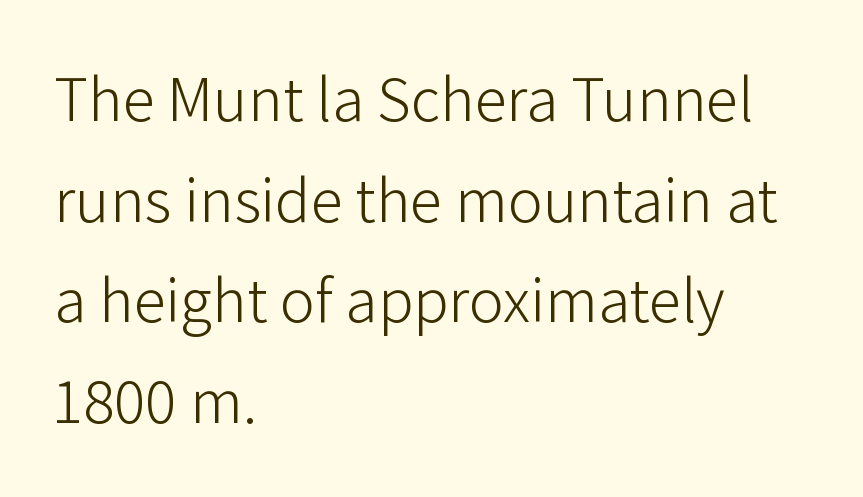
Q: Is the text bold? A: No.
Q: Is the text italic (slanted)? A: No, it is upright.
Q: Is the typeface a serif or a sans-serif typeface? A: Sans-serif.
Q: Is the text underlined? A: No.
Q: How is the paragraph aligned? A: Left-aligned.
Q: Is the spacing between letters normal or unusually wide? A: Normal.
Q: Is the spacing between lines tight, normal or loose? A: Normal.
Q: Width (condensed, normal, or wide)? A: Normal.
Q: Stroke contrast? A: Low.
Q: x-height? A: Medium.
Q: Monospaced? A: No.
